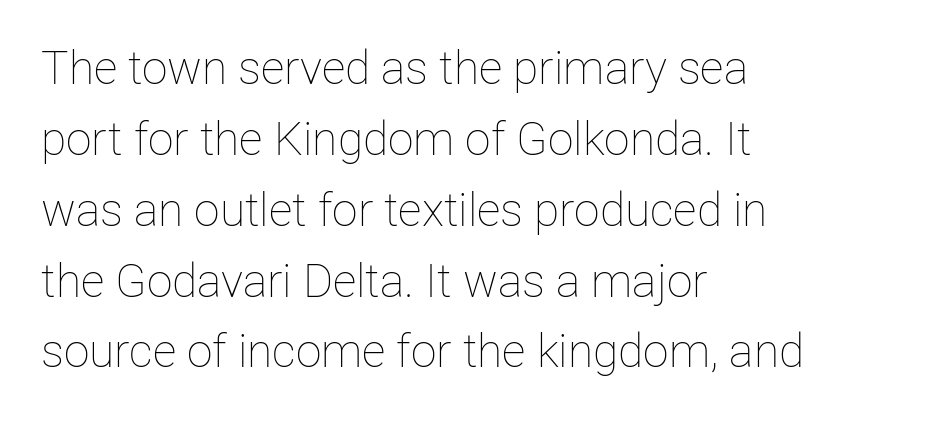
Q: Is the text bold? A: No.
Q: Is the text italic (slanted)? A: No, it is upright.
Q: Is the text underlined? A: No.
Q: How is the paragraph aligned? A: Left-aligned.
Q: Is the spacing between letters normal or unusually wide? A: Normal.
Q: Is the spacing between lines tight, normal or loose? A: Normal.
Q: Width (condensed, normal, or wide)? A: Normal.
Q: Stroke contrast? A: Low.
Q: x-height? A: Medium.
Q: Monospaced? A: No.
